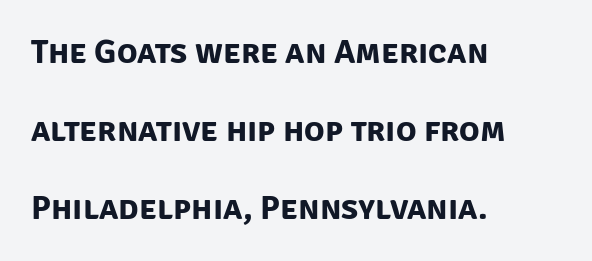
A classic flush-left, rag-right setting is used for this passage. The face used here is proportionally spaced, like ordinary book or web type. A great deal of white space separates one row of letters from the next. Beneath every word, the page is bare. On the weight axis this lands at bold, roughly 700.
